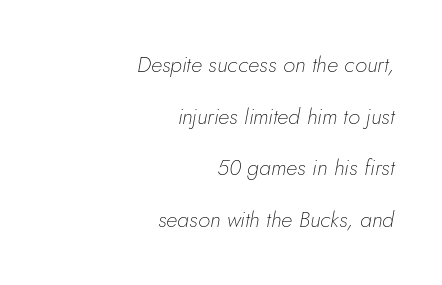
{"italic": "yes", "lean": "right", "slant_degrees": 5, "bold": "no", "underline": "no", "align": "right", "line_spacing": "loose", "line_spacing_ratio": 2.35, "letter_spacing": "normal", "letter_spacing_em": 0.0, "glyph_px": 22}
